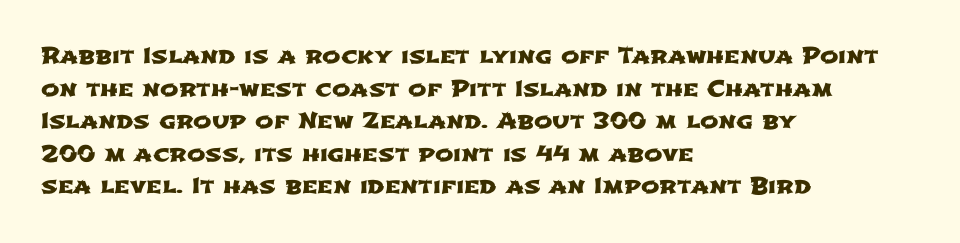
This sample is left-justified, so line endings fall wherever the words run out. Glyph-to-glyph distance matches everyday printed text. Each row of text sits above clean, open space. The space between consecutive lines is moderate.
